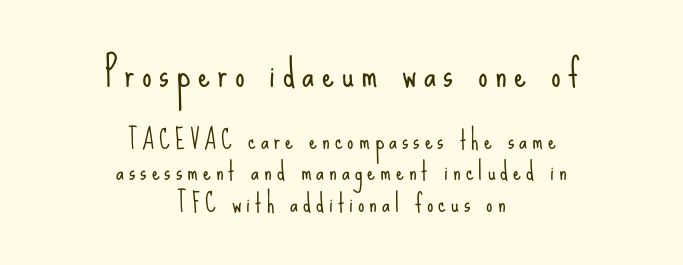
Q: Is the text bold? A: No.
Q: Is the text italic (slanted)? A: No, it is upright.
Q: Is the typeface a serif or a sans-serif typeface? A: Sans-serif.
Q: Is the text underlined? A: No.
Q: How is the paragraph aligned? A: Centered.
Q: Is the spacing between letters normal or unusually wide? A: Unusually wide.
Q: Is the spacing between lines tight, normal or loose? A: Normal.
Q: Which block of text is set in a larger size, the first (top) or the second (bottom)? A: The first (top) one.
Q: Width (condensed, normal, or wide)? A: Condensed.
Q: Stroke contrast? A: Low.
Q: x-height? A: Small.
Q: Monospaced? A: No.
